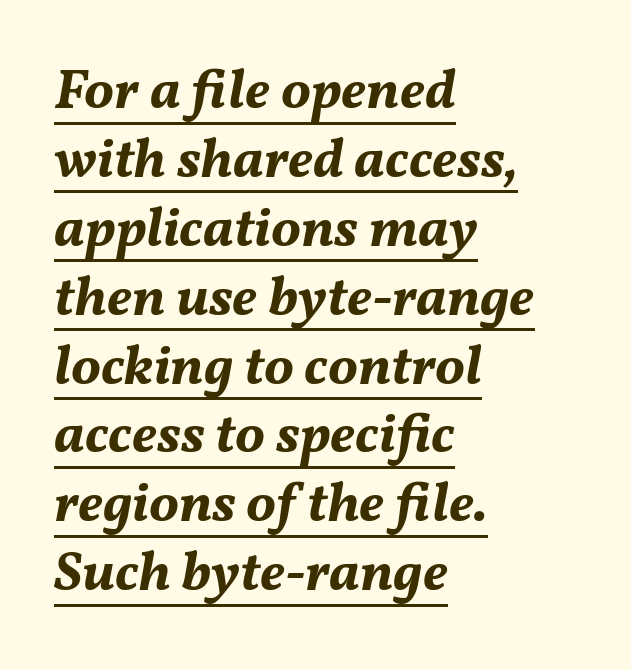
{"italic": "yes", "lean": "right", "slant_degrees": 11, "bold": "yes", "weight": "bold", "width": "normal", "stroke_contrast": "medium", "x_height": "medium", "monospaced": "no", "underline": "yes", "align": "left", "line_spacing_ratio": 1.23, "letter_spacing": "normal", "letter_spacing_em": 0.0, "glyph_px": 56}
